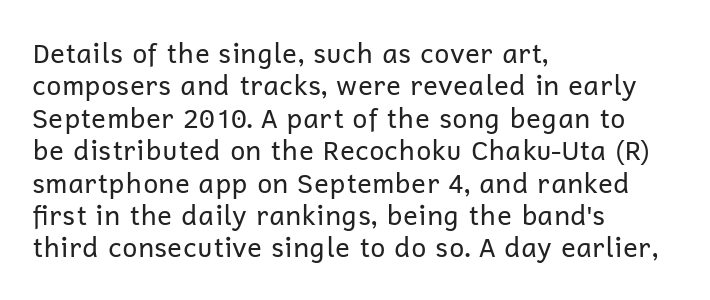
The image shows 27 px text type, upright; set left-aligned, line spacing 1.2x, normal letter spacing, not underlined.
